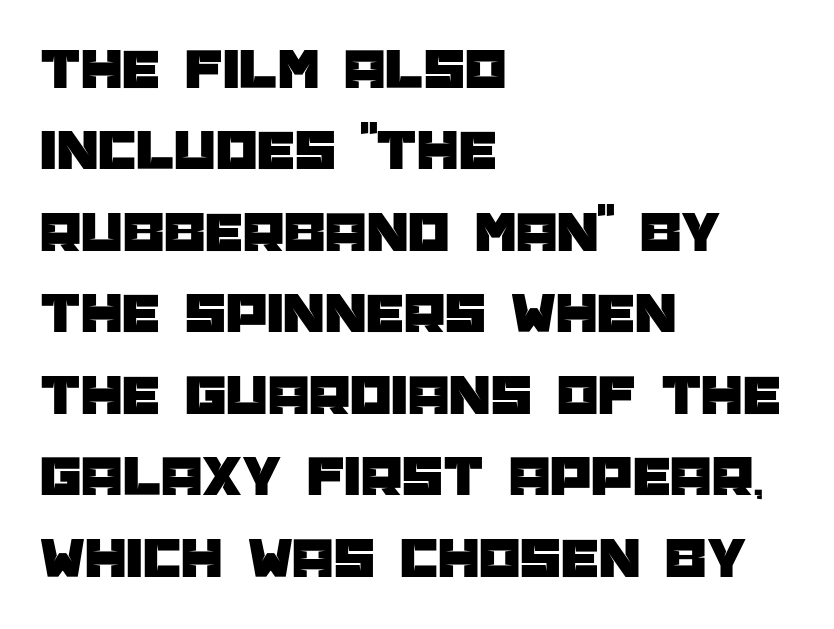
{"serif": "no", "italic": "no", "width": "normal", "stroke_contrast": "low", "x_height": "large", "monospaced": "no", "underline": "no", "align": "left", "line_spacing": "normal", "line_spacing_ratio": 1.38, "letter_spacing": "normal", "letter_spacing_em": 0.0, "glyph_px": 59}
